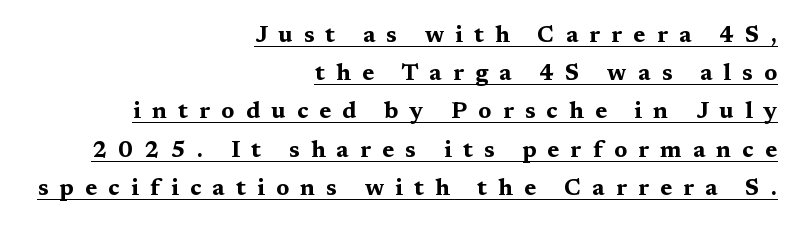
{"italic": "no", "bold": "yes", "underline": "yes", "align": "right", "line_spacing": "normal", "line_spacing_ratio": 1.66, "letter_spacing": "wide", "letter_spacing_em": 0.49, "glyph_px": 23}
